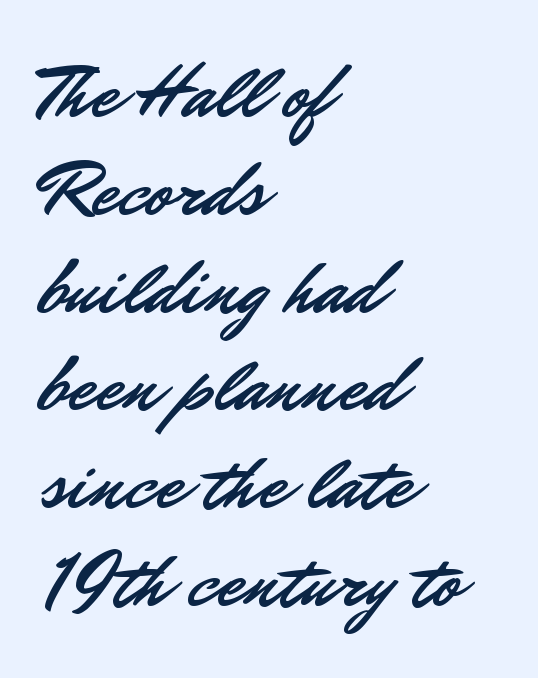
{"serif": "no", "width": "normal", "stroke_contrast": "low", "x_height": "small", "monospaced": "no", "underline": "no", "align": "left", "line_spacing": "normal", "line_spacing_ratio": 1.27, "letter_spacing": "normal", "letter_spacing_em": 0.0, "glyph_px": 77}
